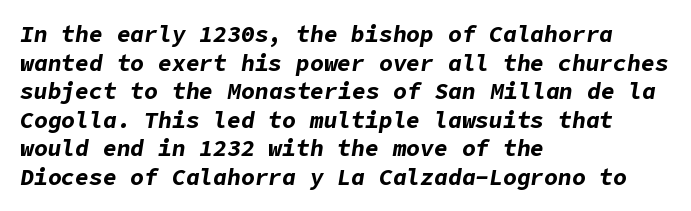
{"italic": "yes", "lean": "right", "slant_degrees": 9, "bold": "yes", "underline": "no", "align": "left", "line_spacing_ratio": 1.24, "letter_spacing": "normal", "letter_spacing_em": 0.0, "glyph_px": 23}
